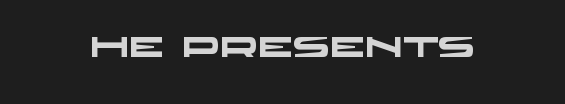
{"serif": "no", "bold": "yes", "weight": "heavy", "width": "wide", "stroke_contrast": "low", "x_height": "large", "monospaced": "no", "underline": "no", "letter_spacing": "normal", "letter_spacing_em": 0.0, "glyph_px": 28}
